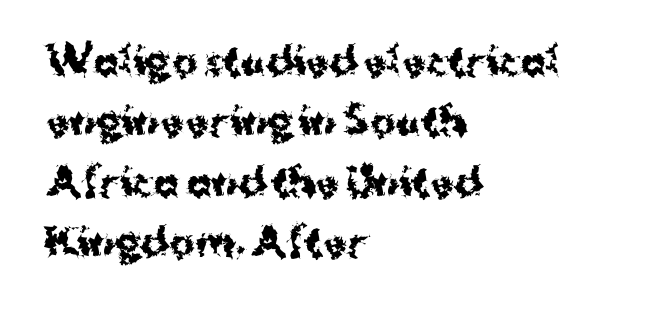
The image shows 38 px bold sans-serif type, upright; set left-aligned, normal line spacing (1.59x), normal letter spacing, not underlined; medium stroke contrast and a medium x-height.
